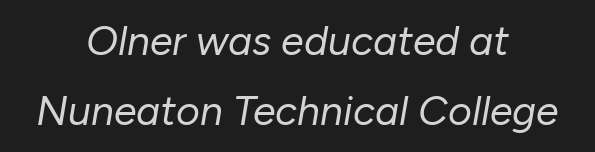
Short and long lines alike share a common midpoint. The letters advance in unequal steps, a hallmark of proportional type. This sample keeps an unexceptional amount of space between lines. Stroke mass is kept to a normal reading level or below. Each row of text sits above clean, open space. Slanted lettering throughout.
